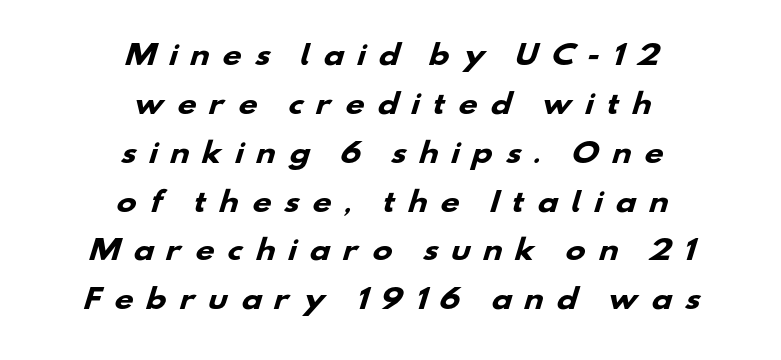
These lines carry a lot of weight — the face is fully bold. Centered paragraph, ragged on both sides. There is plenty of visible air inserted between adjacent glyphs. Underlining? Definitely not there.
